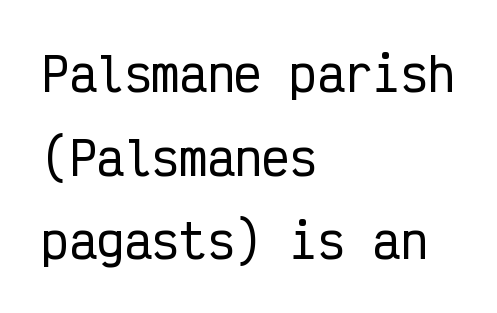
A clean baseline with only descenders dipping below it. Quick note: not italic, upright. This rendering leaves character spacing at its baseline value. This sample uses a sans-serif face. Spacing verdict: monospaced, one width for all characters.
